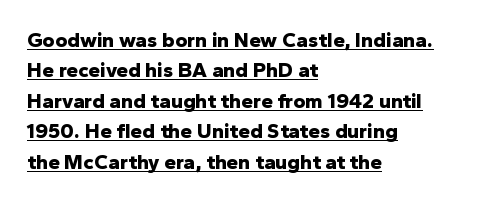
A continuous stroke trails under the words, as in a hyperlink. Reading down the block, your eye returns to a fixed left position each line. No extra tracking has been applied to these lines. The letters stand straight up with perfectly vertical stems.
